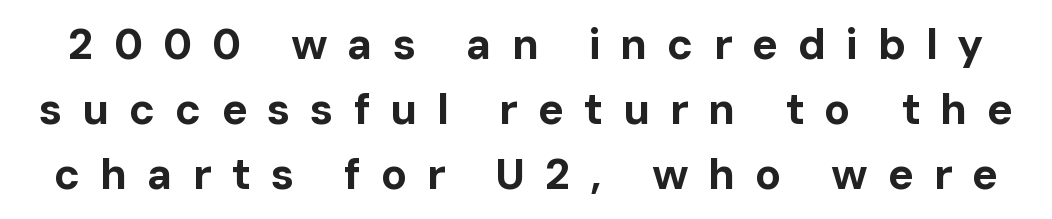
Q: Is the text bold? A: Yes.
Q: Is the text italic (slanted)? A: No, it is upright.
Q: Is the typeface a serif or a sans-serif typeface? A: Sans-serif.
Q: Is the text underlined? A: No.
Q: Is the spacing between letters normal or unusually wide? A: Unusually wide.
Q: Is the spacing between lines tight, normal or loose? A: Normal.
Q: Width (condensed, normal, or wide)? A: Normal.
Q: Stroke contrast? A: Low.
Q: x-height? A: Medium.
Q: Monospaced? A: No.
